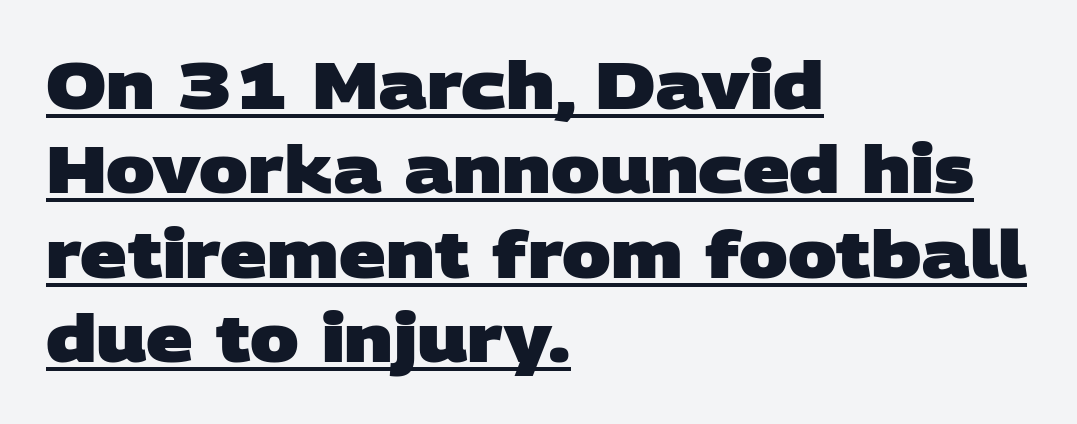
Q: Is the text bold? A: Yes.
Q: Is the typeface a serif or a sans-serif typeface? A: Sans-serif.
Q: Is the text underlined? A: Yes.
Q: How is the paragraph aligned? A: Left-aligned.
Q: Is the spacing between letters normal or unusually wide? A: Normal.
Q: Is the spacing between lines tight, normal or loose? A: Normal.
Q: Width (condensed, normal, or wide)? A: Wide.
Q: Stroke contrast? A: Low.
Q: x-height? A: Large.
Q: Monospaced? A: No.
